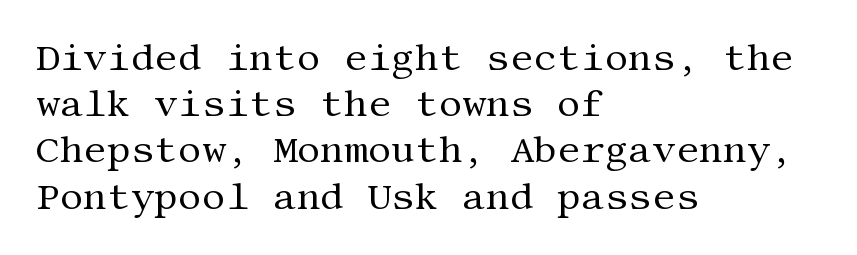
Q: Is the text bold? A: No.
Q: Is the text italic (slanted)? A: No, it is upright.
Q: Is the typeface a serif or a sans-serif typeface? A: Serif.
Q: Is the text underlined? A: No.
Q: How is the paragraph aligned? A: Left-aligned.
Q: Is the spacing between letters normal or unusually wide? A: Normal.
Q: Is the spacing between lines tight, normal or loose? A: Normal.
Q: Width (condensed, normal, or wide)? A: Normal.
Q: Stroke contrast? A: Medium.
Q: x-height? A: Large.
